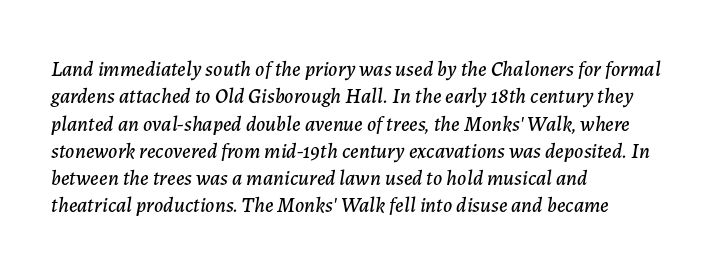
The image shows 21 px text type, italic (leaning right); set left-aligned, normal line spacing (1.3x), normal letter spacing, not underlined.
